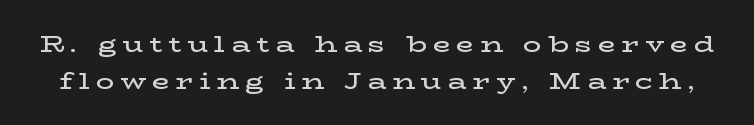
Q: Is the text bold? A: Semi-bold.
Q: Is the text italic (slanted)? A: No, it is upright.
Q: Is the text underlined? A: No.
Q: Is the spacing between letters normal or unusually wide? A: Unusually wide.
Q: Is the spacing between lines tight, normal or loose? A: Normal.
